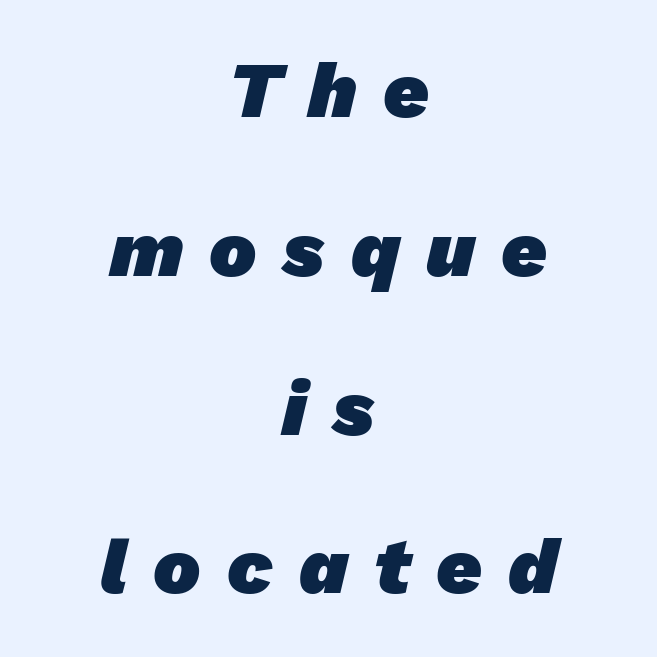
The image shows 79 px heavy sans-serif type; set centered, loose line spacing (2.01x), unusually wide letter spacing (+0.33 em), not underlined; low stroke contrast and a medium x-height.
